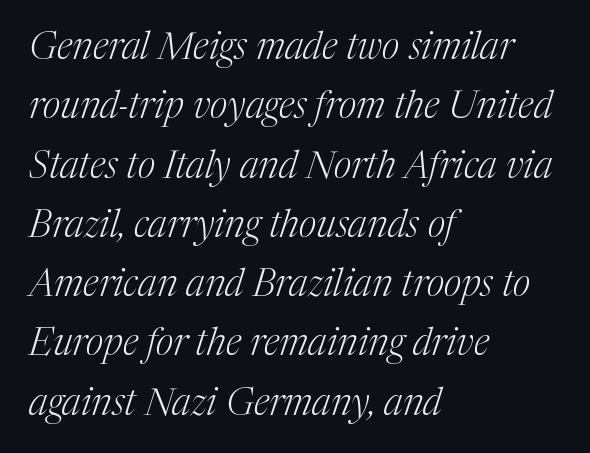
The image shows 38 px light serif type, italic (leaning right); set left-aligned, normal line spacing (1.56x), normal letter spacing, not underlined; medium stroke contrast and a medium x-height.
